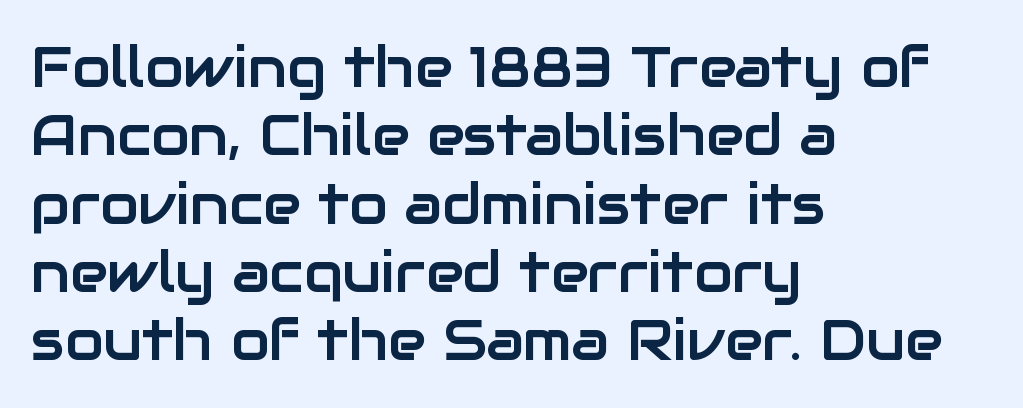
Q: Is the text italic (slanted)? A: No, it is upright.
Q: Is the typeface a serif or a sans-serif typeface? A: Sans-serif.
Q: Is the text underlined? A: No.
Q: How is the paragraph aligned? A: Left-aligned.
Q: Is the spacing between letters normal or unusually wide? A: Normal.
Q: Width (condensed, normal, or wide)? A: Normal.
Q: Stroke contrast? A: Low.
Q: x-height? A: Medium.
Q: Monospaced? A: No.
